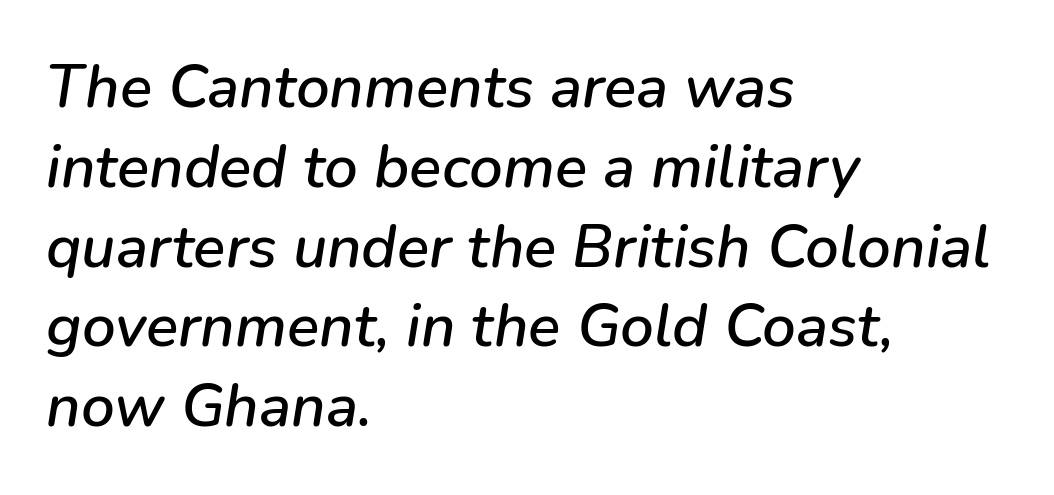
Q: Is the text italic (slanted)? A: Yes, it leans right by about 9 degrees.
Q: Is the text underlined? A: No.
Q: How is the paragraph aligned? A: Left-aligned.
Q: Is the spacing between letters normal or unusually wide? A: Normal.
Q: Is the spacing between lines tight, normal or loose? A: Normal.
Q: Width (condensed, normal, or wide)? A: Normal.
Q: Stroke contrast? A: Low.
Q: x-height? A: Medium.
Q: Monospaced? A: No.
